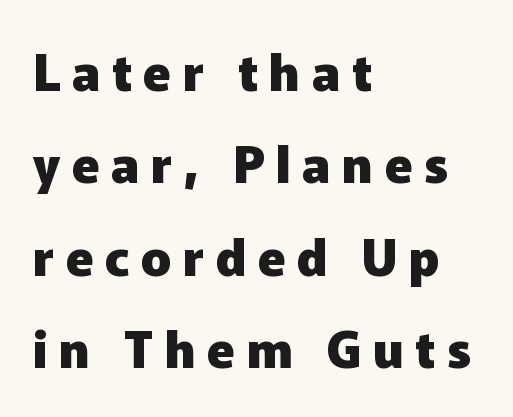
The image shows 50 px heavy sans-serif type, upright; set left-aligned, line spacing 1.85x, unusually wide letter spacing (+0.23 em), not underlined; low stroke contrast and a medium x-height.
